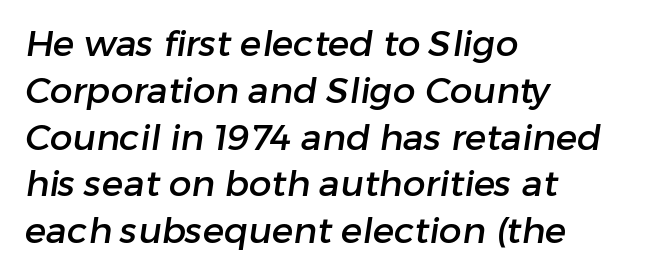
Regarding leading, the lines here are spaced in the standard way. The string is rendered with underlining switched off. The passage is arranged the way most books set body copy — flush left. Is the letter spacing exaggerated? No — it looks like the ordinary default.
